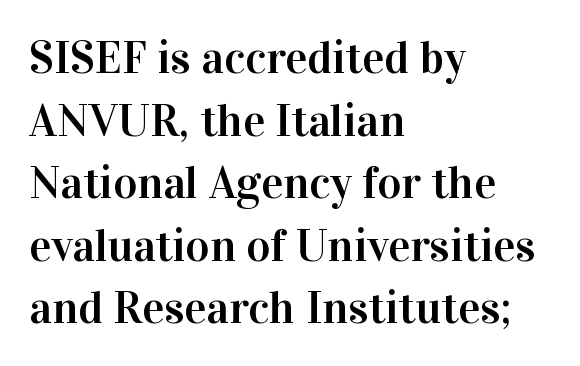
{"serif": "yes", "italic": "no", "width": "normal", "stroke_contrast": "high", "x_height": "medium", "monospaced": "no", "underline": "no", "align": "left", "line_spacing": "normal", "line_spacing_ratio": 1.36, "letter_spacing": "normal", "letter_spacing_em": 0.0, "glyph_px": 46}
